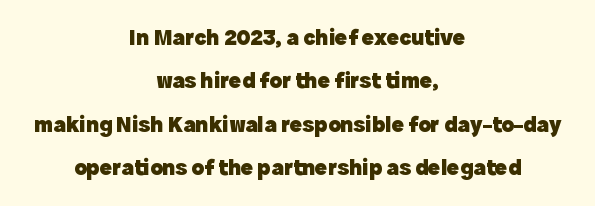
No word sits above an underline. On the weight axis this lands at bold, roughly 700. The letterforms sit shoulder to shoulder at normal distance. Italic? Not at all — the glyphs are vertical. The text block is weighted toward neither margin, spreading evenly from the middle.
